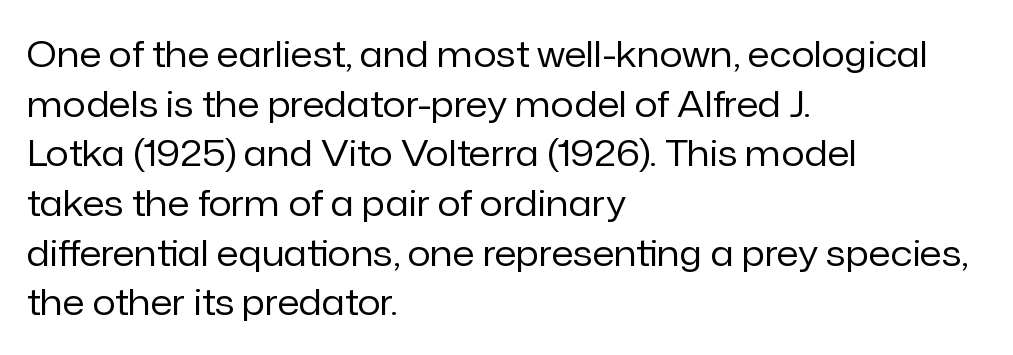
Looks like regular typesetting: each glyph gets only the width it needs. Spacing between characters is what you'd get straight out of the box. Notice how the passage keeps a crisp vertical edge on the left only. Stroke mass is kept to a normal reading level or below. If you measured baseline to baseline, you'd find a middling distance.
